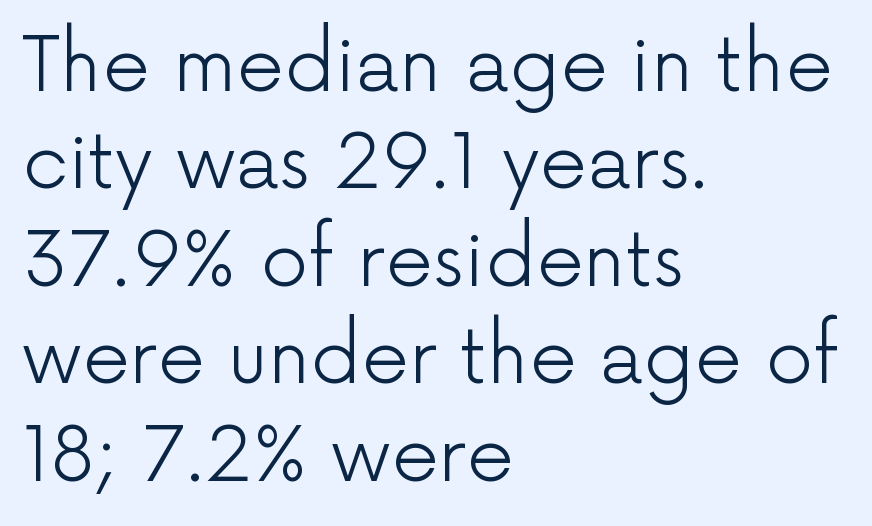
The letters carry no serifs — their stems end cleanly without finishing strokes. Does the leading feel generous? No, just average. Posture: vertical. The weight tops out at a normal text grade. The face used here is proportionally spaced, like ordinary book or web type.
